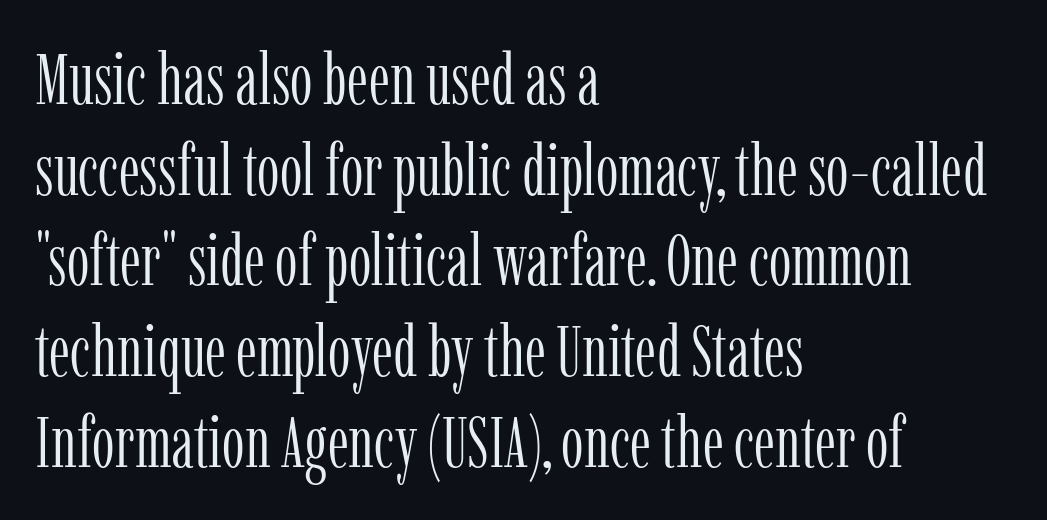
The image shows 72 px light, condensed serif type, upright; set left-aligned, normal line spacing (1.26x), normal letter spacing, not underlined; low stroke contrast and a medium x-height.
